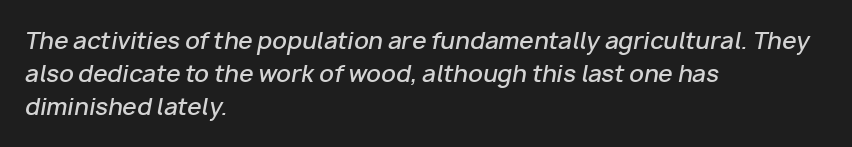
The image shows 23 px text type, italic (leaning right); set left-aligned, normal line spacing (1.43x), normal letter spacing, not underlined.
